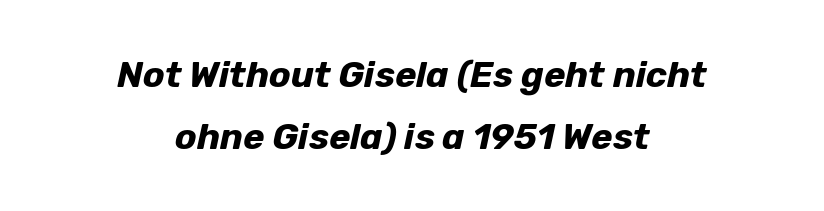
{"italic": "yes", "lean": "right", "slant_degrees": 12, "bold": "yes", "weight": "bold", "width": "normal", "stroke_contrast": "low", "x_height": "medium", "monospaced": "no", "underline": "no", "align": "center", "line_spacing_ratio": 1.72, "letter_spacing": "normal", "letter_spacing_em": 0.0, "glyph_px": 36}
